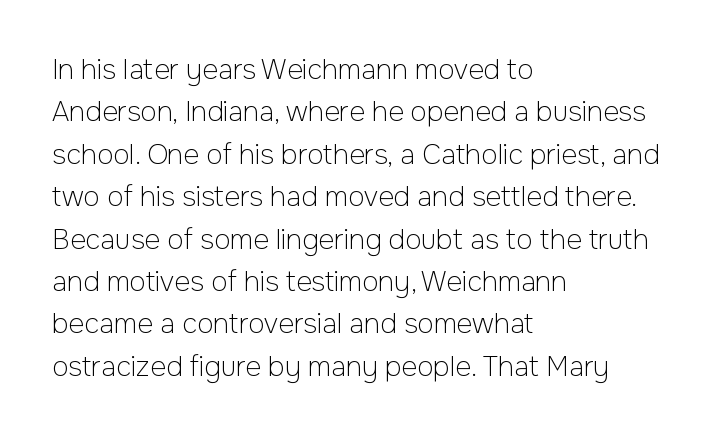
Characters follow at the spacing the type designer built in. Where is the straight margin? On the left. Weight: regular or lighter. Check the space under the baseline: it is left empty. Each new line begins a customary step beneath the previous one.
